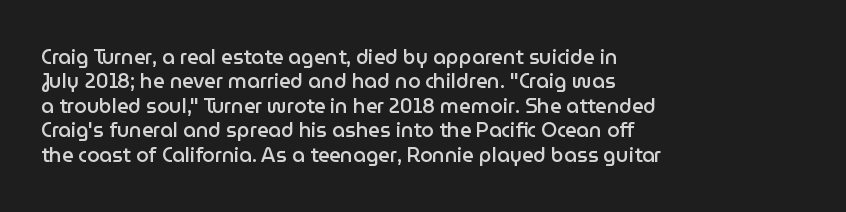
{"italic": "no", "bold": "semi", "underline": "no", "align": "left", "line_spacing_ratio": 1.22, "letter_spacing": "normal", "letter_spacing_em": 0.0, "glyph_px": 20}
